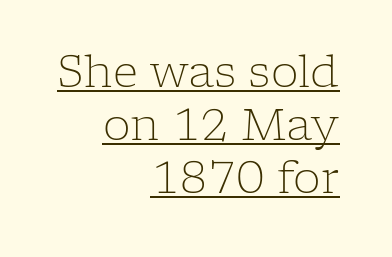
Q: Is the text bold? A: No.
Q: Is the text italic (slanted)? A: No, it is upright.
Q: Is the typeface a serif or a sans-serif typeface? A: Serif.
Q: Is the text underlined? A: Yes.
Q: How is the paragraph aligned? A: Right-aligned.
Q: Is the spacing between letters normal or unusually wide? A: Normal.
Q: Width (condensed, normal, or wide)? A: Normal.
Q: Stroke contrast? A: Low.
Q: x-height? A: Medium.
Q: Monospaced? A: No.
